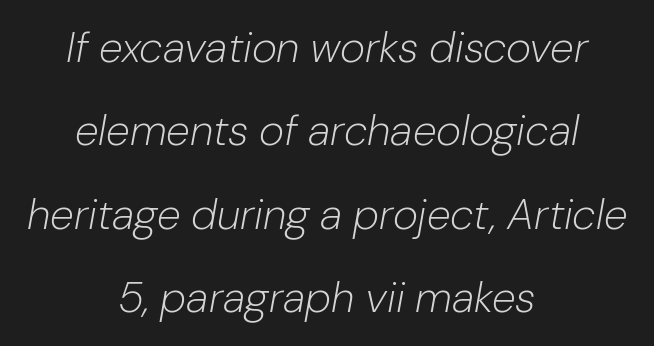
The image shows 43 px light type, italic (leaning right); set centered, loose line spacing (1.94x), normal letter spacing, not underlined; low stroke contrast and a medium x-height.
